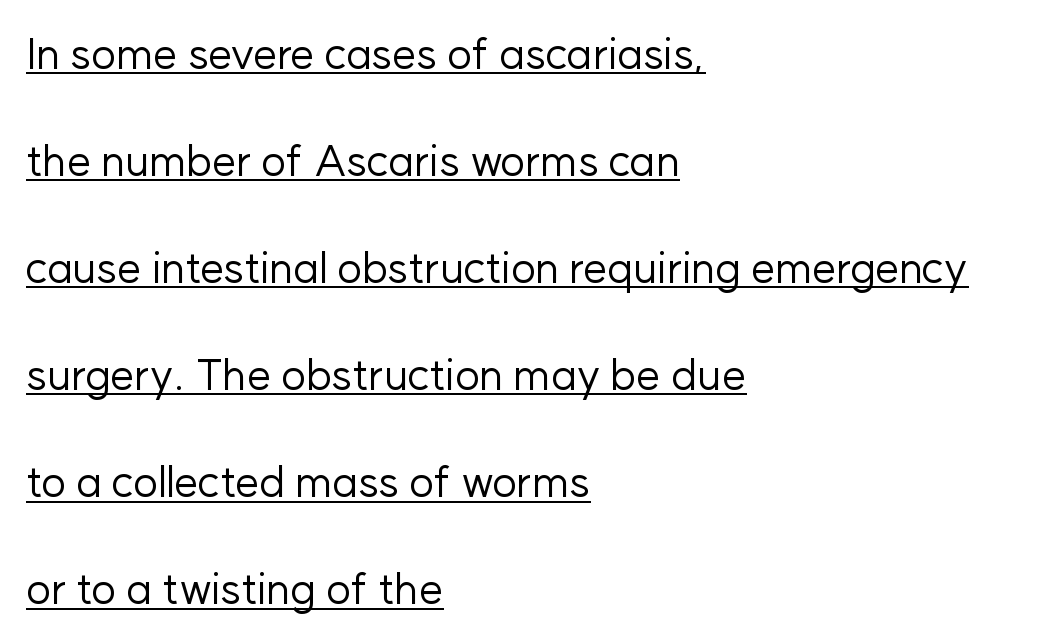
The image shows 43 px regular-weight sans-serif type, upright; set left-aligned, loose line spacing (2.49x), normal letter spacing, underlined; low stroke contrast and a medium x-height.
